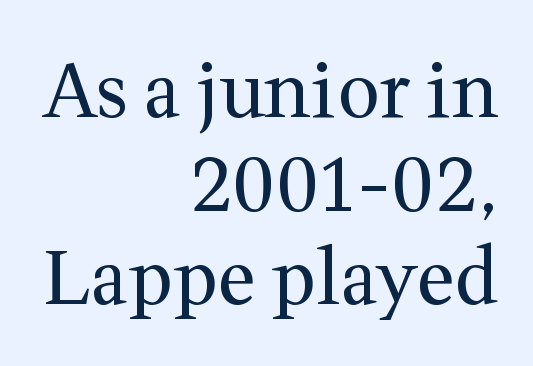
{"serif": "yes", "italic": "no", "bold": "no", "weight": "regular", "width": "normal", "stroke_contrast": "medium", "x_height": "medium", "monospaced": "no", "underline": "no", "align": "right", "line_spacing": "normal", "line_spacing_ratio": 1.25, "letter_spacing": "normal", "letter_spacing_em": 0.0, "glyph_px": 75}
